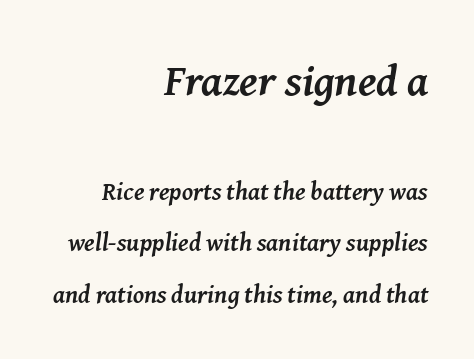
{"serif": "yes", "italic": "yes", "lean": "right", "slant_degrees": 8, "bold": "yes", "weight": "semibold", "width": "normal", "stroke_contrast": "medium", "x_height": "medium", "monospaced": "no", "underline": "no", "align": "right", "line_spacing": "loose", "line_spacing_ratio": 2.06, "letter_spacing": "normal", "letter_spacing_em": 0.0, "larger_block": "first", "size_ratio": 1.76, "glyph_px": 44}
